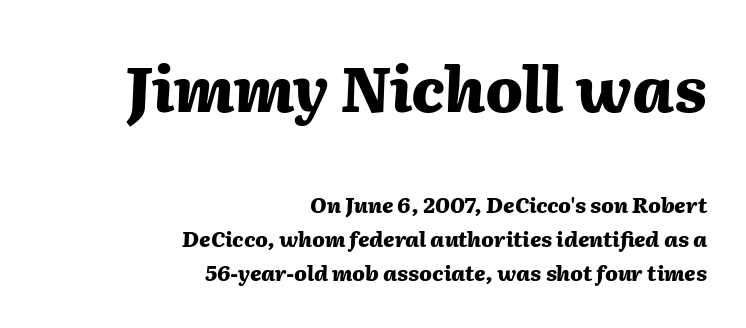
{"italic": "yes", "lean": "right", "slant_degrees": 2, "bold": "yes", "weight": "heavy", "width": "normal", "stroke_contrast": "medium", "x_height": "medium", "monospaced": "no", "underline": "no", "align": "right", "line_spacing": "normal", "line_spacing_ratio": 1.61, "letter_spacing": "normal", "letter_spacing_em": 0.0, "larger_block": "first", "size_ratio": 2.95, "glyph_px": 62}
